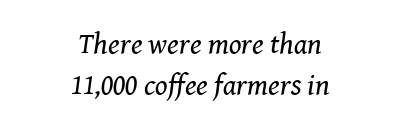
Each row of text sits above clean, open space. Heaviness? Minimal to ordinary, like unemphasized prose. The rendering uses natural spacing where letterforms have individual widths. The rag falls on both sides of this text block equally. What kind of face is this? One with serifs. Leading matches the norm, producing a regular column.
